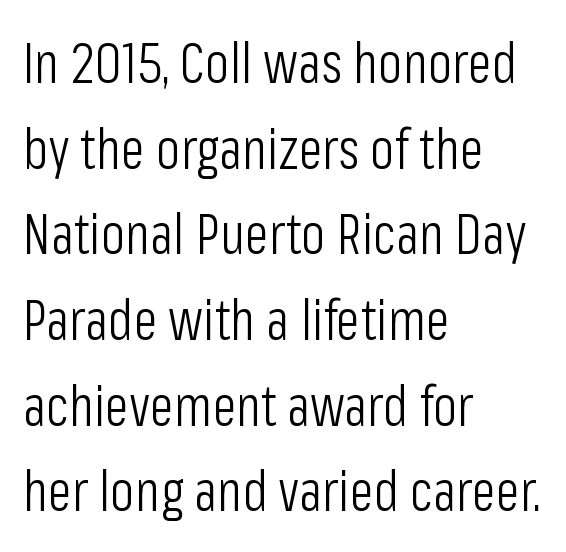
Q: Is the text bold? A: No.
Q: Is the text italic (slanted)? A: No, it is upright.
Q: Is the typeface a serif or a sans-serif typeface? A: Sans-serif.
Q: Is the text underlined? A: No.
Q: How is the paragraph aligned? A: Left-aligned.
Q: Is the spacing between letters normal or unusually wide? A: Normal.
Q: Is the spacing between lines tight, normal or loose? A: Normal.
Q: Width (condensed, normal, or wide)? A: Condensed.
Q: Stroke contrast? A: Low.
Q: x-height? A: Medium.
Q: Monospaced? A: No.
